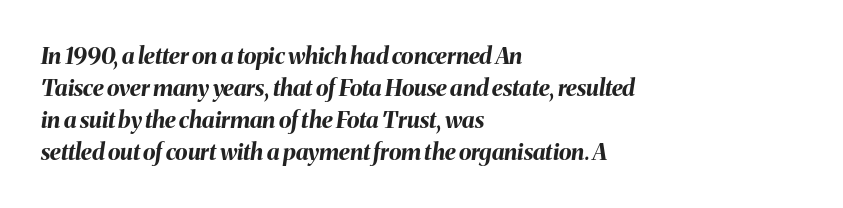
Q: Is the text bold? A: Yes.
Q: Is the text italic (slanted)? A: Yes, it leans right by about 8 degrees.
Q: Is the text underlined? A: No.
Q: How is the paragraph aligned? A: Left-aligned.
Q: Is the spacing between letters normal or unusually wide? A: Normal.
Q: Is the spacing between lines tight, normal or loose? A: Normal.
